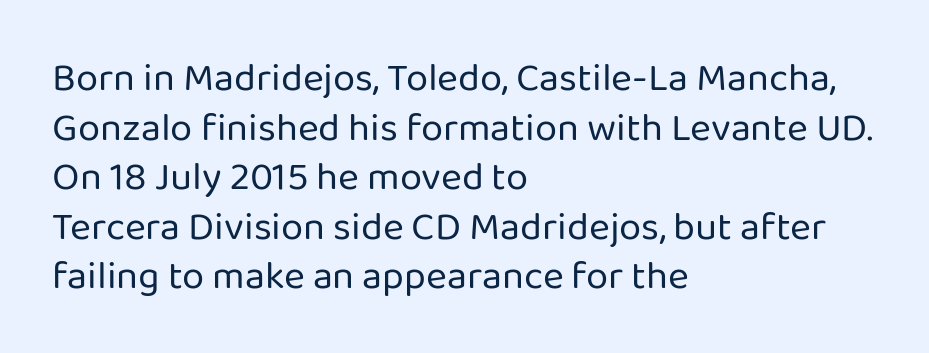
{"serif": "no", "italic": "no", "bold": "no", "weight": "regular", "width": "normal", "stroke_contrast": "low", "x_height": "medium", "monospaced": "no", "underline": "no", "align": "left", "line_spacing_ratio": 1.24, "letter_spacing": "normal", "letter_spacing_em": 0.0, "glyph_px": 40}
